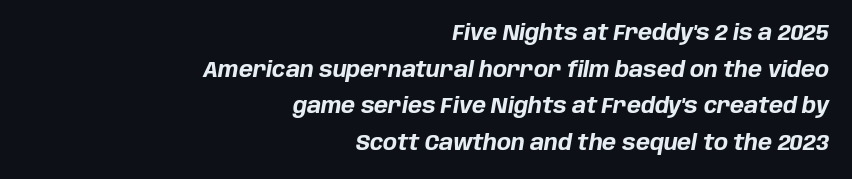
{"italic": "yes", "lean": "right", "slant_degrees": 10, "bold": "yes", "underline": "no", "align": "right", "line_spacing_ratio": 1.74, "letter_spacing": "normal", "letter_spacing_em": 0.0, "glyph_px": 21}
